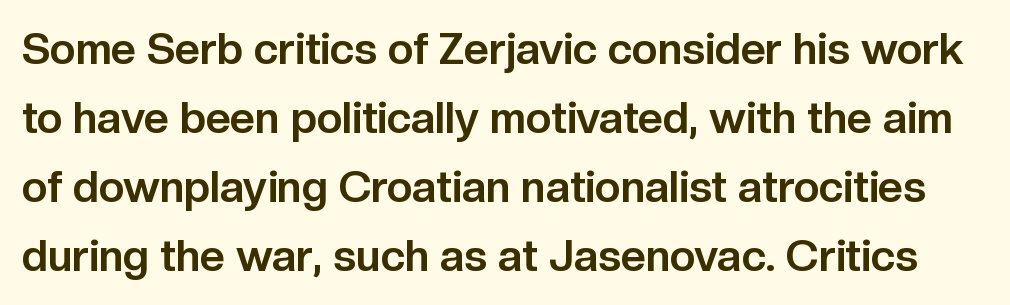
Regarding serifs, this sample does without them. Typographic density is high because the face is bold. Nope, not italic — everything's standing straight. The vertical gap from one line to the next is medium. Each letter keeps its own natural width here, so spacing adapts to shape. Quick note: underline off.
